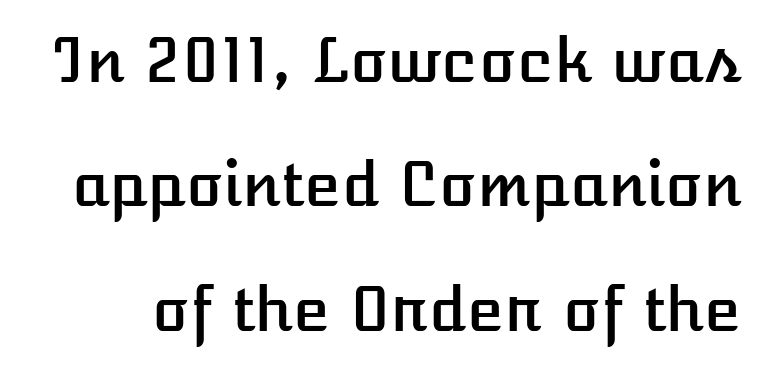
Q: Is the text italic (slanted)? A: No, it is upright.
Q: Is the text underlined? A: No.
Q: Is the spacing between letters normal or unusually wide? A: Normal.
Q: Is the spacing between lines tight, normal or loose? A: Loose.
Q: Width (condensed, normal, or wide)? A: Normal.
Q: Stroke contrast? A: Low.
Q: x-height? A: Medium.
Q: Monospaced? A: No.
